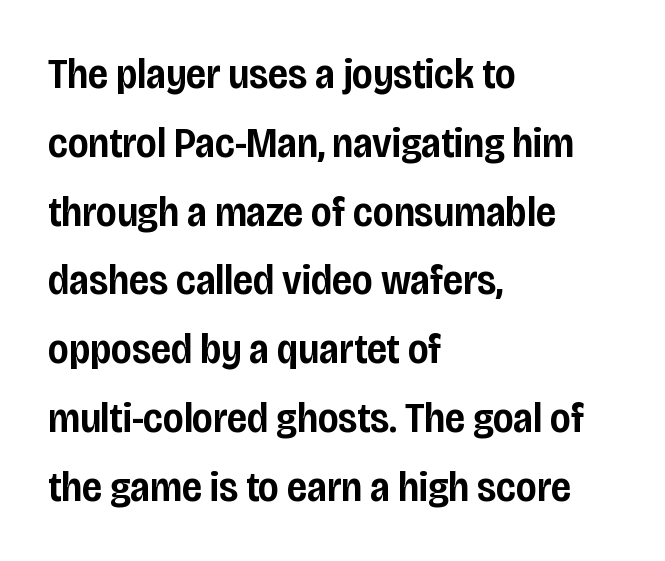
The image shows 43 px semibold, condensed sans-serif type, upright; set left-aligned, normal line spacing (1.6x), normal letter spacing, not underlined; low stroke contrast and a large x-height.
